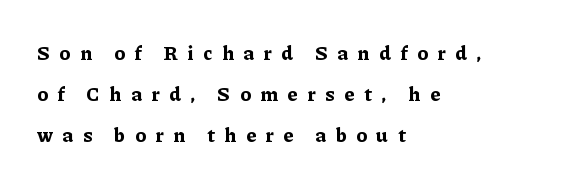
Q: Is the text bold? A: Yes.
Q: Is the text italic (slanted)? A: No, it is upright.
Q: Is the text underlined? A: No.
Q: How is the paragraph aligned? A: Left-aligned.
Q: Is the spacing between letters normal or unusually wide? A: Unusually wide.
Q: Is the spacing between lines tight, normal or loose? A: Loose.
